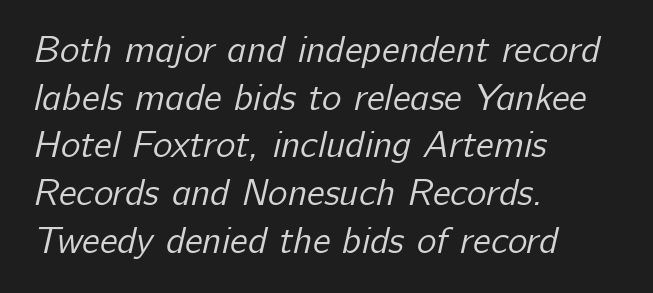
Regular leading. The characters display no serif detailing; their extremities are plain. The setting favours the left margin, as ordinary paragraphs usually do. Inter-character spacing is left at the font's built-in metrics. This reads as an unemphasized weight, regular at the heaviest. Underlining? Definitely not there.
